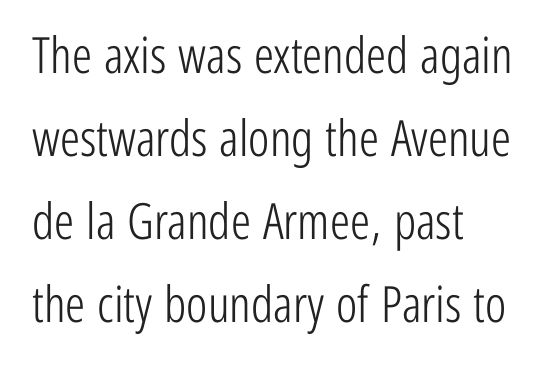
Q: Is the text bold? A: No.
Q: Is the text italic (slanted)? A: No, it is upright.
Q: Is the typeface a serif or a sans-serif typeface? A: Sans-serif.
Q: Is the text underlined? A: No.
Q: How is the paragraph aligned? A: Left-aligned.
Q: Is the spacing between letters normal or unusually wide? A: Normal.
Q: Is the spacing between lines tight, normal or loose? A: Normal.
Q: Width (condensed, normal, or wide)? A: Condensed.
Q: Stroke contrast? A: Low.
Q: x-height? A: Medium.
Q: Monospaced? A: No.
